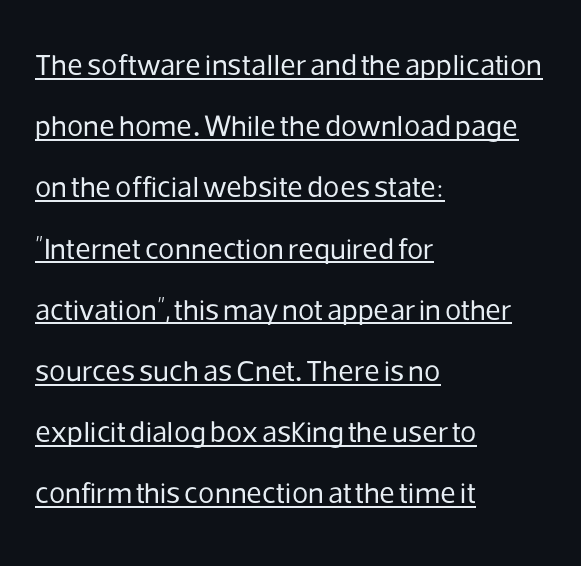
{"serif": "no", "italic": "no", "bold": "no", "weight": "regular", "width": "normal", "stroke_contrast": "low", "x_height": "medium", "monospaced": "no", "underline": "yes", "align": "left", "line_spacing": "loose", "line_spacing_ratio": 2.04, "letter_spacing": "normal", "letter_spacing_em": 0.0, "glyph_px": 30}
